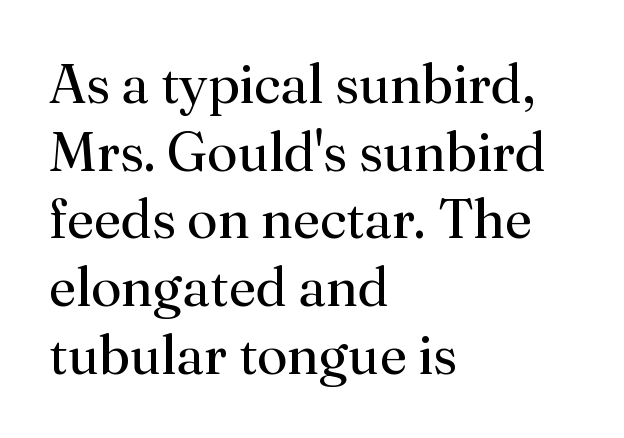
Q: Is the text bold? A: No.
Q: Is the text italic (slanted)? A: No, it is upright.
Q: Is the typeface a serif or a sans-serif typeface? A: Serif.
Q: Is the text underlined? A: No.
Q: How is the paragraph aligned? A: Left-aligned.
Q: Is the spacing between letters normal or unusually wide? A: Normal.
Q: Width (condensed, normal, or wide)? A: Normal.
Q: Stroke contrast? A: Medium.
Q: x-height? A: Small.
Q: Monospaced? A: No.
